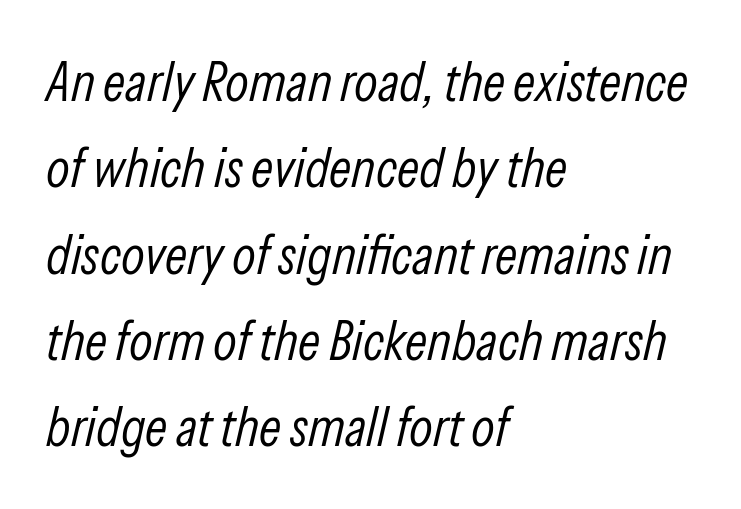
Q: Is the text bold? A: No.
Q: Is the text italic (slanted)? A: Yes, it leans right by about 13 degrees.
Q: Is the text underlined? A: No.
Q: How is the paragraph aligned? A: Left-aligned.
Q: Is the spacing between letters normal or unusually wide? A: Normal.
Q: Is the spacing between lines tight, normal or loose? A: Normal.
Q: Width (condensed, normal, or wide)? A: Condensed.
Q: Stroke contrast? A: Low.
Q: x-height? A: Medium.
Q: Monospaced? A: No.
